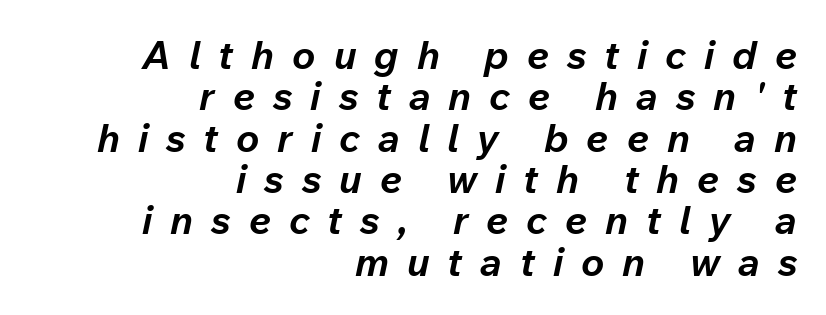
{"italic": "yes", "lean": "right", "slant_degrees": 12, "bold": "yes", "weight": "bold", "width": "normal", "stroke_contrast": "low", "x_height": "medium", "monospaced": "no", "underline": "no", "align": "right", "line_spacing": "tight", "line_spacing_ratio": 1.06, "letter_spacing": "wide", "letter_spacing_em": 0.46, "glyph_px": 39}
